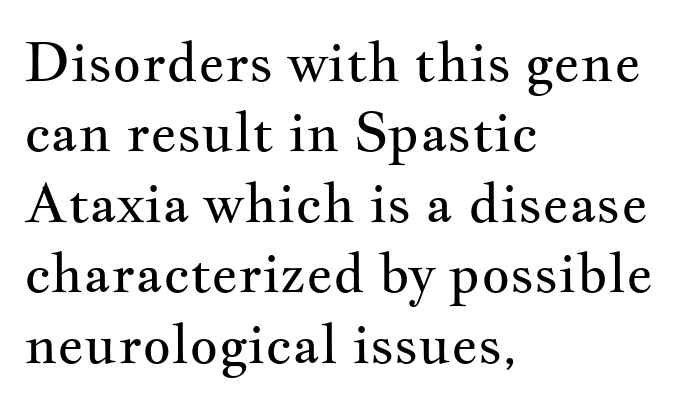
Q: Is the text bold? A: No.
Q: Is the text italic (slanted)? A: No, it is upright.
Q: Is the typeface a serif or a sans-serif typeface? A: Serif.
Q: Is the text underlined? A: No.
Q: How is the paragraph aligned? A: Left-aligned.
Q: Is the spacing between letters normal or unusually wide? A: Normal.
Q: Is the spacing between lines tight, normal or loose? A: Normal.
Q: Width (condensed, normal, or wide)? A: Wide.
Q: Stroke contrast? A: Medium.
Q: x-height? A: Small.
Q: Monospaced? A: No.
